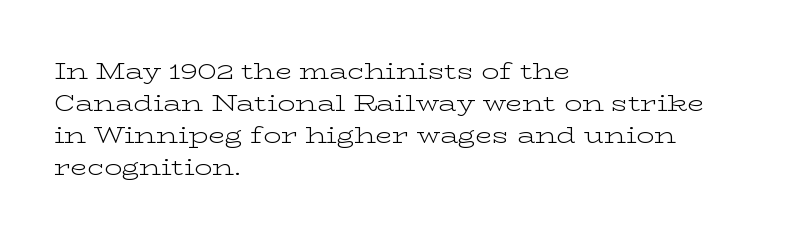
The image shows 22 px text type, upright; set left-aligned, normal line spacing (1.46x), normal letter spacing, not underlined.
